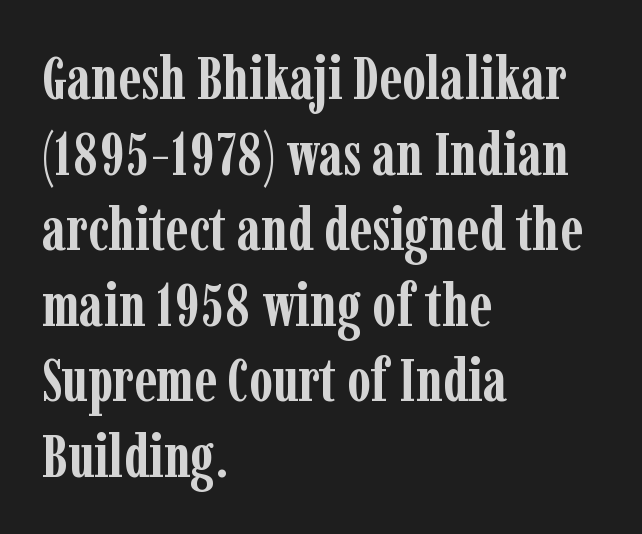
The image shows 60 px semibold, condensed serif type, upright; set left-aligned, normal line spacing (1.26x), normal letter spacing, not underlined; low stroke contrast and a medium x-height.
